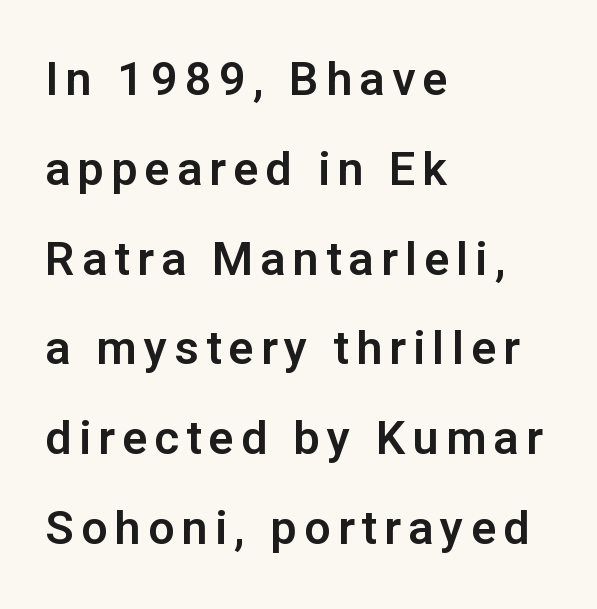
{"serif": "no", "italic": "no", "width": "normal", "stroke_contrast": "low", "x_height": "medium", "monospaced": "no", "underline": "no", "align": "left", "line_spacing": "loose", "line_spacing_ratio": 1.91, "glyph_px": 47}
